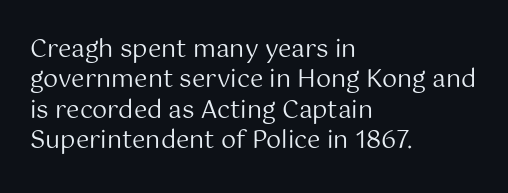
The type sits square on the baseline with zero lean. Only glyphs here, with clear space below each row. This sample is left-justified, so line endings fall wherever the words run out. Nothing unusual about the tracking: characters are spaced as the font intends. No extra ink here — the face is not bold.
